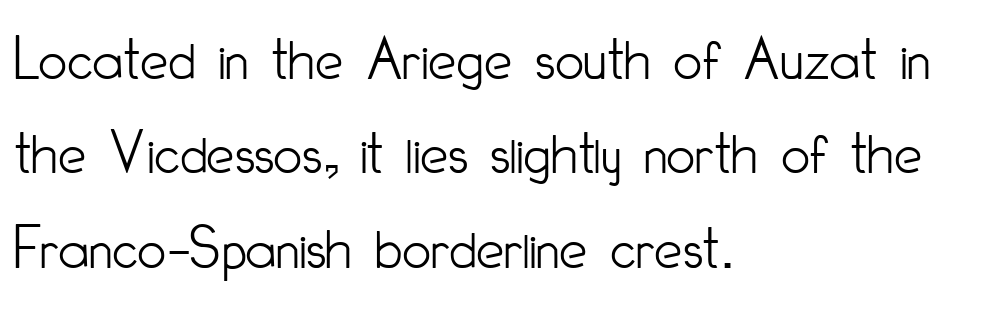
The image shows 63 px light, condensed sans-serif type, upright; set left-aligned, normal line spacing (1.5x), normal letter spacing, not underlined; low stroke contrast and a small x-height.
